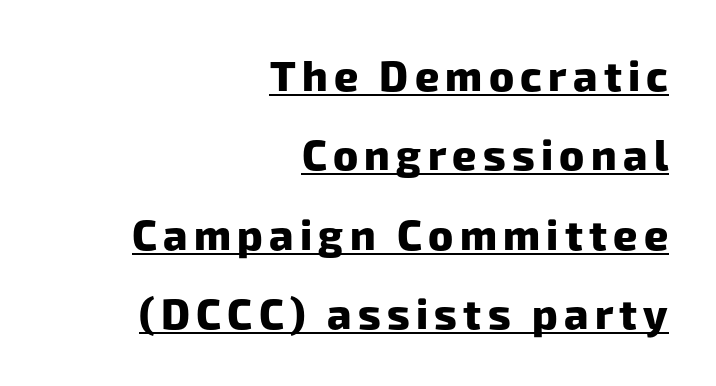
{"serif": "no", "bold": "yes", "weight": "heavy", "width": "normal", "stroke_contrast": "low", "x_height": "medium", "monospaced": "no", "underline": "yes", "align": "right", "line_spacing_ratio": 1.89, "glyph_px": 42}
